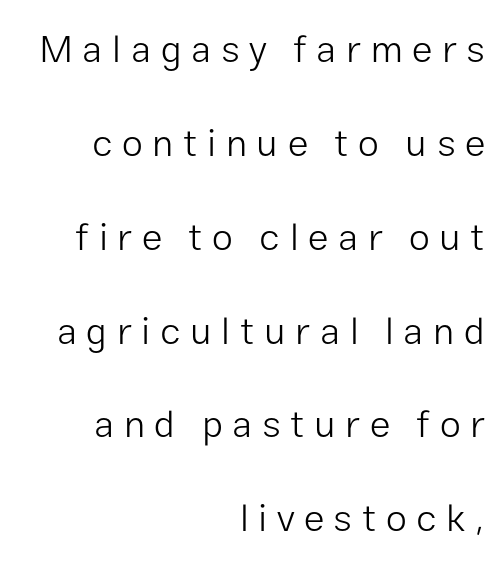
{"serif": "no", "italic": "no", "bold": "no", "weight": "light", "width": "normal", "stroke_contrast": "low", "x_height": "medium", "monospaced": "no", "underline": "no", "align": "right", "line_spacing": "loose", "line_spacing_ratio": 2.47, "letter_spacing": "wide", "letter_spacing_em": 0.25, "glyph_px": 38}
